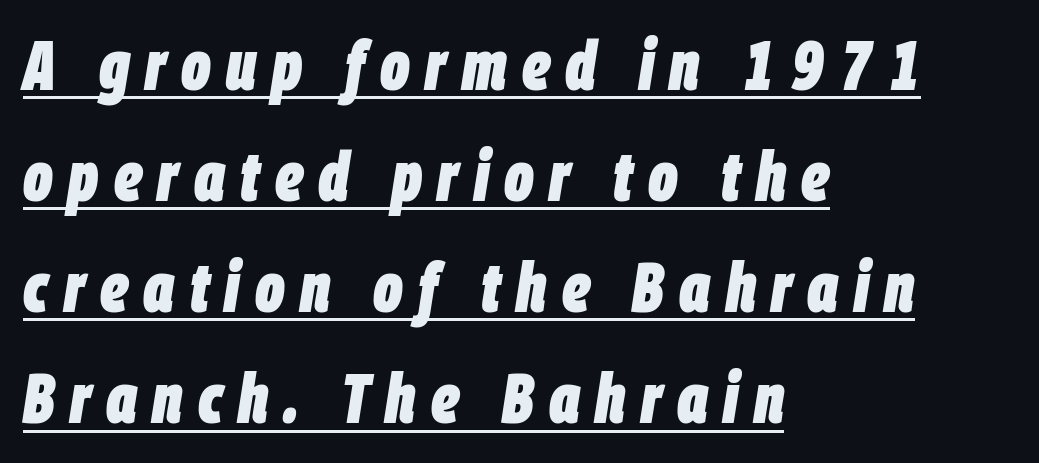
This sample carries an underscore along the baseline area. The block of text has a typical density, with ordinary space between rows. Each line starts at the same left margin while the right side varies. Is the letter spacing exaggerated? Yes — the characters are pushed far apart.
